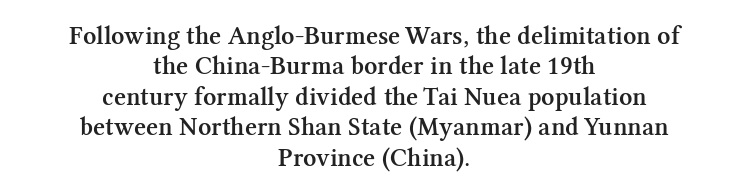
Q: Is the text bold? A: Semi-bold.
Q: Is the text italic (slanted)? A: No, it is upright.
Q: Is the text underlined? A: No.
Q: How is the paragraph aligned? A: Centered.
Q: Is the spacing between letters normal or unusually wide? A: Normal.
